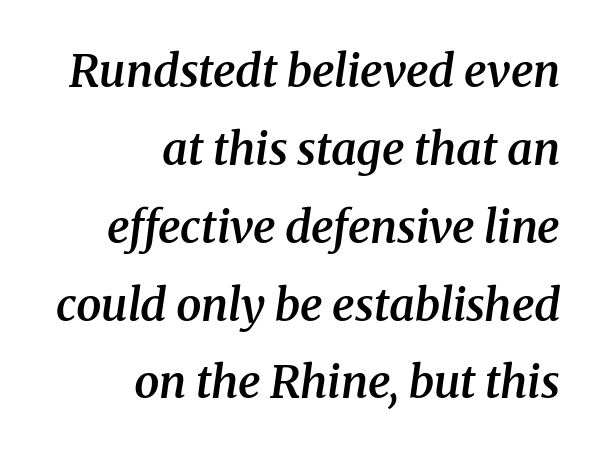
Compared with a flush-left layout, this one pins lines to the opposite, right side. Only glyphs here, with clear space below each row. A typesetter would label this face a serif. The gaps between neighbouring characters are ordinary and unremarkable. Style check: oblique.
